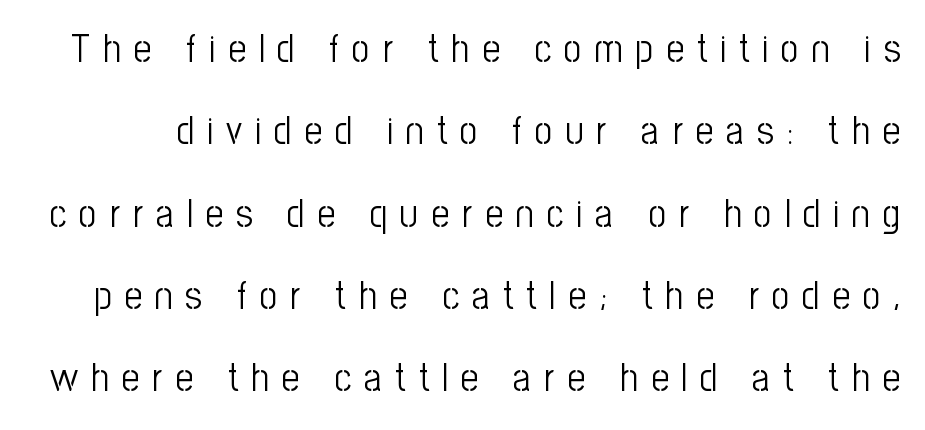
{"serif": "no", "italic": "no", "bold": "no", "weight": "light", "width": "condensed", "stroke_contrast": "low", "x_height": "medium", "monospaced": "no", "underline": "no", "line_spacing": "loose", "line_spacing_ratio": 2.11, "letter_spacing": "wide", "letter_spacing_em": 0.33, "glyph_px": 39}
